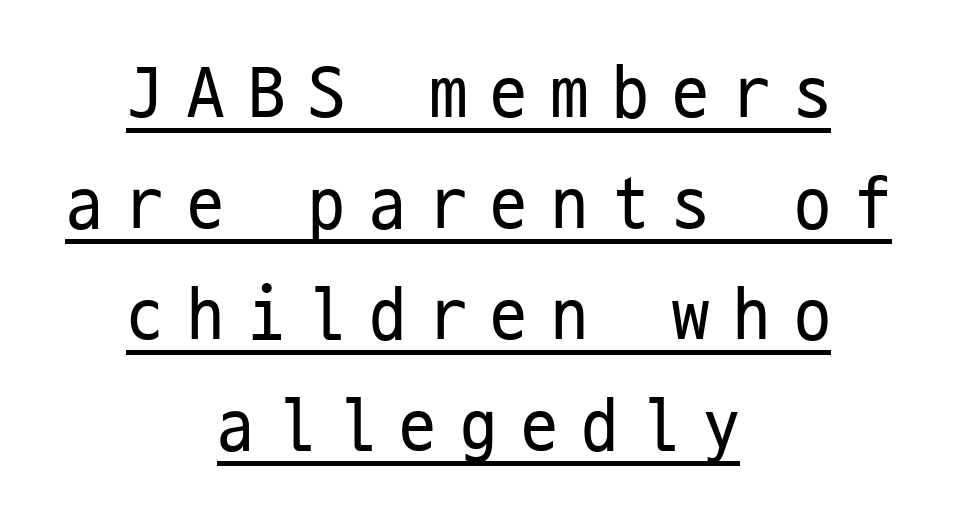
{"serif": "no", "italic": "no", "bold": "no", "weight": "regular", "width": "condensed", "stroke_contrast": "low", "x_height": "medium", "monospaced": "yes", "underline": "yes", "align": "center", "line_spacing": "normal", "line_spacing_ratio": 1.5, "letter_spacing": "wide", "letter_spacing_em": 0.32, "glyph_px": 74}
